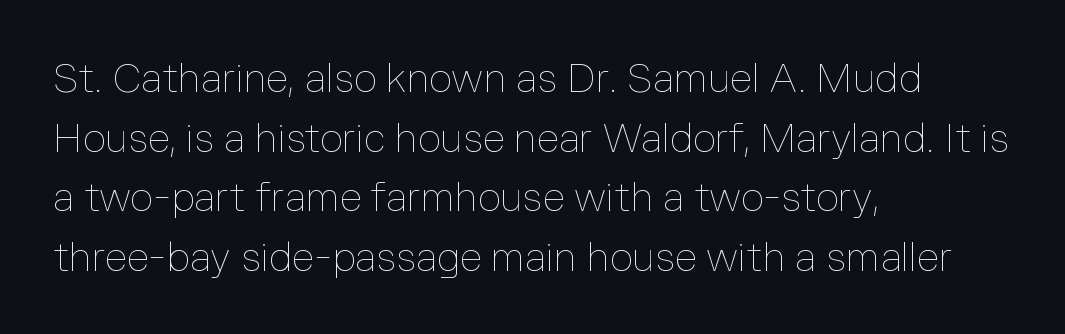
The image shows 40 px thin type, upright; set left-aligned, normal line spacing (1.49x), normal letter spacing, not underlined; low stroke contrast and a medium x-height.
